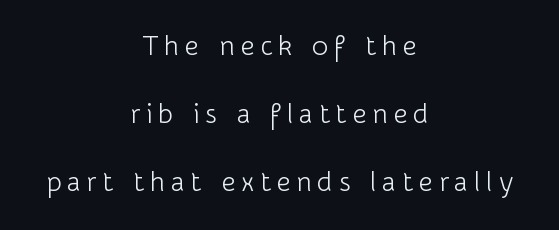
Q: Is the text bold? A: No.
Q: Is the text italic (slanted)? A: No, it is upright.
Q: Is the typeface a serif or a sans-serif typeface? A: Sans-serif.
Q: Is the text underlined? A: No.
Q: How is the paragraph aligned? A: Centered.
Q: Is the spacing between letters normal or unusually wide? A: Unusually wide.
Q: Is the spacing between lines tight, normal or loose? A: Loose.
Q: Width (condensed, normal, or wide)? A: Normal.
Q: Stroke contrast? A: Low.
Q: x-height? A: Medium.
Q: Monospaced? A: No.
